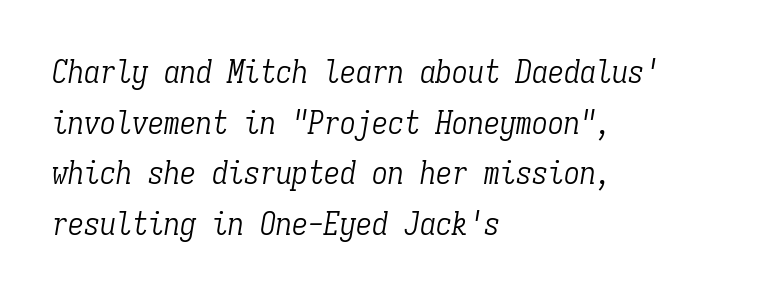
{"serif": "yes", "italic": "yes", "lean": "right", "slant_degrees": 9, "bold": "no", "weight": "light", "width": "condensed", "stroke_contrast": "low", "x_height": "medium", "monospaced": "yes", "underline": "no", "align": "left", "line_spacing": "normal", "line_spacing_ratio": 1.58, "letter_spacing": "normal", "letter_spacing_em": 0.0, "glyph_px": 32}
